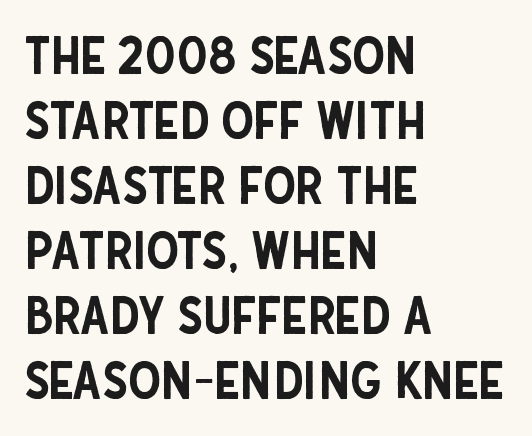
The image shows 52 px condensed sans-serif type, upright; set left-aligned, normal line spacing (1.25x), normal letter spacing, not underlined; low stroke contrast and a large x-height.
